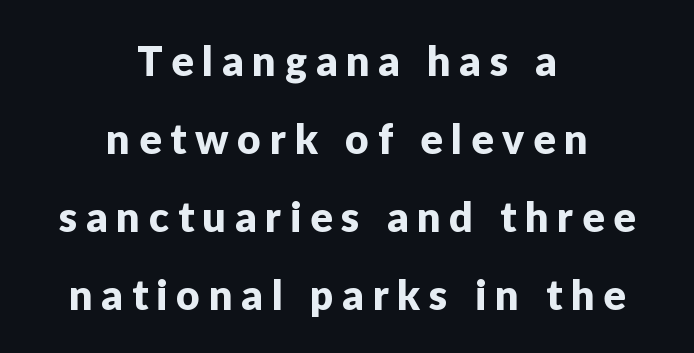
{"serif": "no", "italic": "no", "width": "normal", "stroke_contrast": "low", "x_height": "medium", "monospaced": "no", "underline": "no", "align": "center", "line_spacing": "loose", "line_spacing_ratio": 1.9, "letter_spacing": "wide", "letter_spacing_em": 0.22, "glyph_px": 41}
